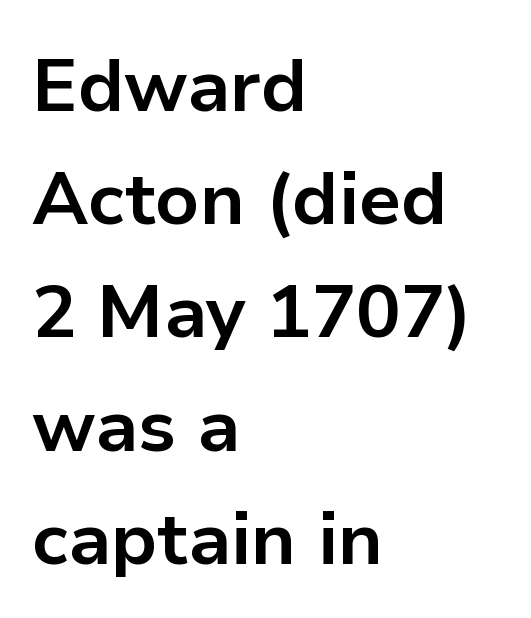
{"serif": "no", "italic": "no", "bold": "yes", "weight": "bold", "width": "normal", "stroke_contrast": "low", "x_height": "medium", "monospaced": "no", "underline": "no", "align": "left", "line_spacing": "normal", "line_spacing_ratio": 1.53, "letter_spacing": "normal", "letter_spacing_em": 0.0, "glyph_px": 74}
